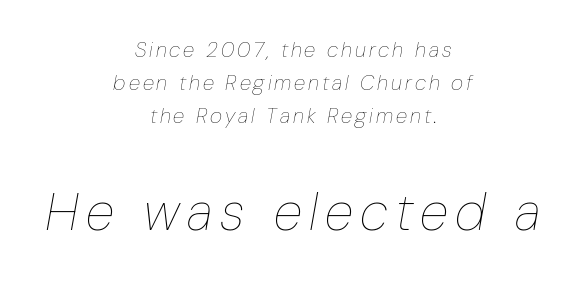
The image shows 53 px thin, condensed type, italic (leaning right); set centered, normal line spacing (1.57x), not underlined; the second (bottom) block is 2.52x larger; low stroke contrast and a medium x-height.
